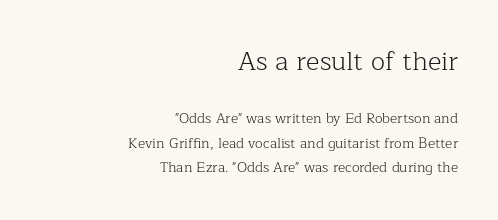
The image shows 26 px text type, upright; set right-aligned, line spacing 1.75x, normal letter spacing, not underlined; the first (top) block is 1.86x larger.
